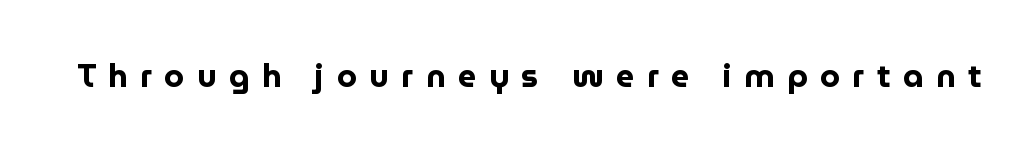
The image shows 32 px bold sans-serif type, upright; set unusually wide letter spacing (+0.39 em), not underlined; low stroke contrast and a medium x-height.
